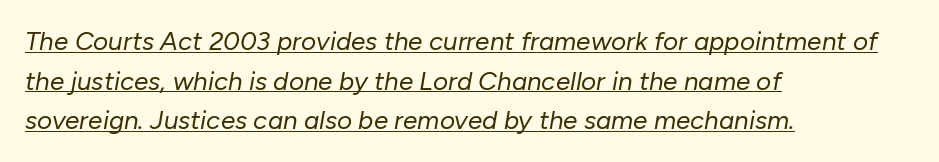
The image shows 26 px text type, italic (leaning right); set left-aligned, normal line spacing (1.52x), normal letter spacing, underlined.
